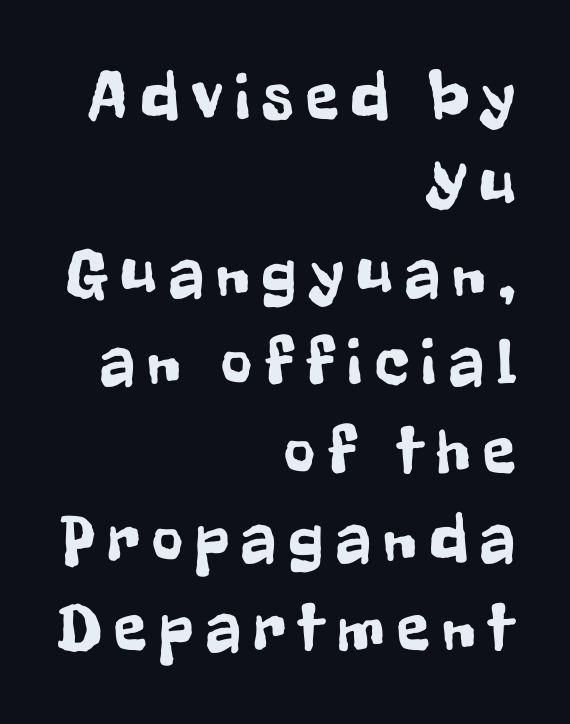
{"serif": "no", "italic": "no", "width": "condensed", "stroke_contrast": "low", "x_height": "medium", "monospaced": "no", "underline": "no", "align": "right", "line_spacing": "normal", "line_spacing_ratio": 1.32, "glyph_px": 67}
